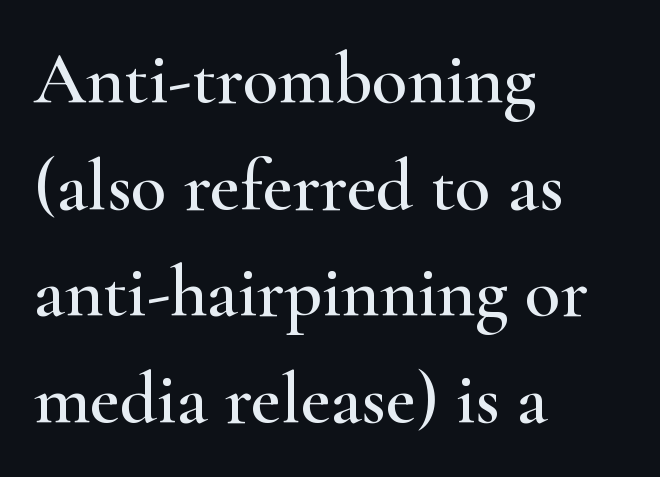
Looks like regular typesetting: each glyph gets only the width it needs. All the whitespace from short lines collects on the right. Does the leading feel generous? No, just average. Every stem runs plumb, perpendicular to the baseline. Each word holds together tightly as a unit, with standard inter-letter gaps. The face used here is seriffed, in the tradition of book romans.
